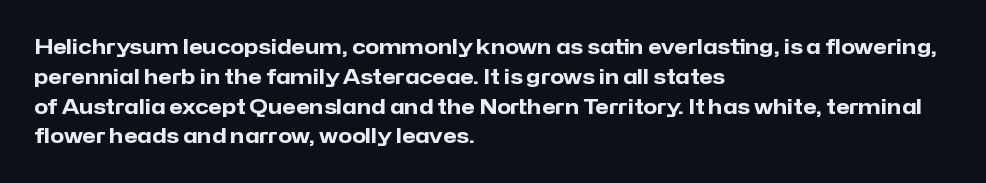
{"italic": "no", "bold": "yes", "underline": "no", "align": "left", "line_spacing": "normal", "line_spacing_ratio": 1.49, "letter_spacing": "normal", "letter_spacing_em": 0.0, "glyph_px": 20}
